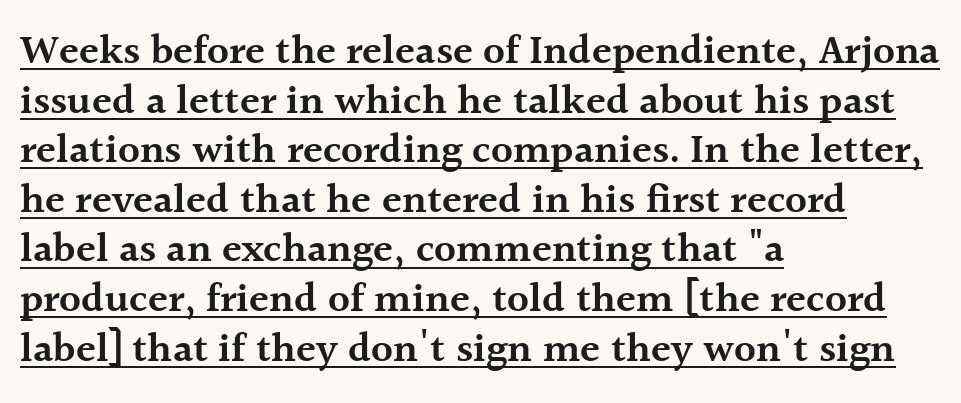
Q: Is the text bold? A: Semi-bold.
Q: Is the text italic (slanted)? A: No, it is upright.
Q: Is the typeface a serif or a sans-serif typeface? A: Serif.
Q: Is the text underlined? A: Yes.
Q: How is the paragraph aligned? A: Left-aligned.
Q: Is the spacing between letters normal or unusually wide? A: Normal.
Q: Width (condensed, normal, or wide)? A: Normal.
Q: x-height? A: Medium.
Q: Monospaced? A: No.
